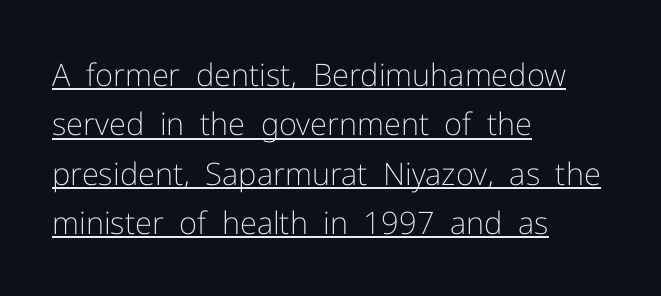
Q: Is the text bold? A: No.
Q: Is the text italic (slanted)? A: No, it is upright.
Q: Is the typeface a serif or a sans-serif typeface? A: Sans-serif.
Q: Is the text underlined? A: Yes.
Q: How is the paragraph aligned? A: Left-aligned.
Q: Is the spacing between letters normal or unusually wide? A: Normal.
Q: Is the spacing between lines tight, normal or loose? A: Normal.
Q: Width (condensed, normal, or wide)? A: Normal.
Q: Stroke contrast? A: Low.
Q: x-height? A: Medium.
Q: Monospaced? A: No.
